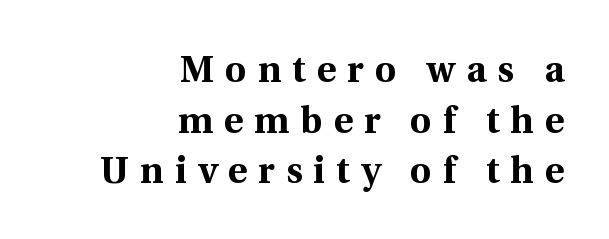
The image shows 37 px bold serif type, upright; set right-aligned, normal line spacing (1.37x), unusually wide letter spacing (+0.3 em), not underlined; a medium x-height.
